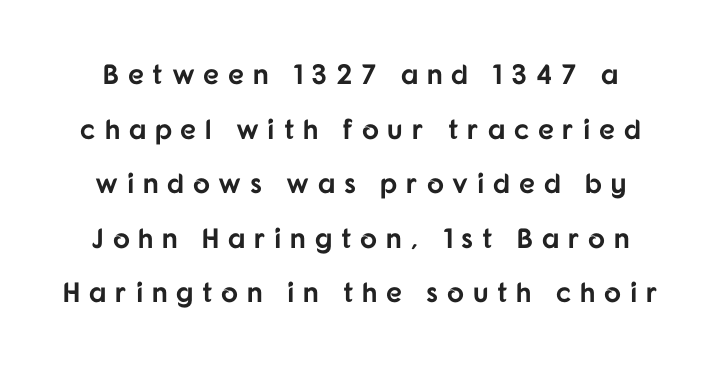
The image shows 28 px bold sans-serif type, upright; set loose line spacing (1.95x), unusually wide letter spacing (+0.31 em), not underlined; low stroke contrast and a medium x-height.
